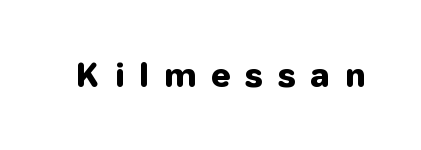
{"serif": "no", "italic": "no", "bold": "yes", "weight": "heavy", "width": "normal", "stroke_contrast": "low", "x_height": "medium", "monospaced": "no", "underline": "no", "letter_spacing": "wide", "letter_spacing_em": 0.45, "glyph_px": 32}
